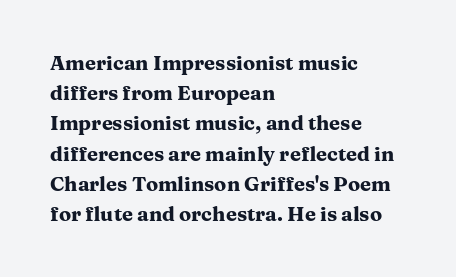
{"italic": "no", "bold": "yes", "underline": "no", "align": "left", "line_spacing": "normal", "line_spacing_ratio": 1.51, "letter_spacing": "normal", "letter_spacing_em": 0.0, "glyph_px": 20}
